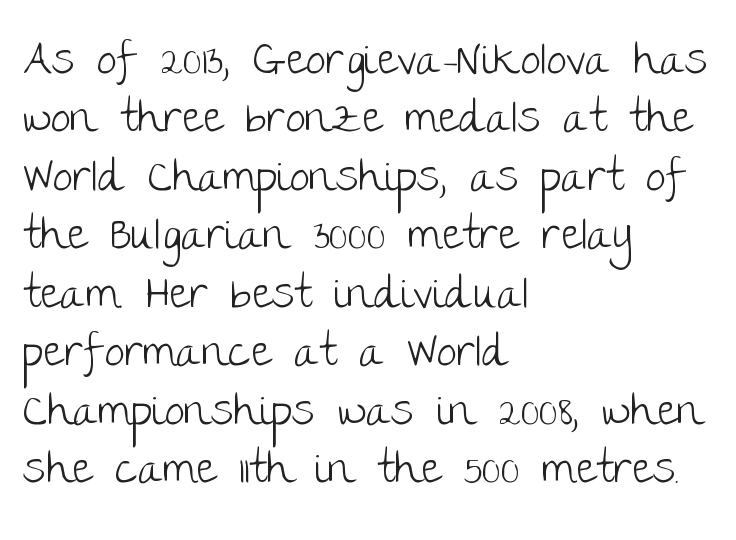
The image shows 45 px light sans-serif type, upright; set left-aligned, normal line spacing (1.3x), normal letter spacing, not underlined; low stroke contrast and a large x-height.
